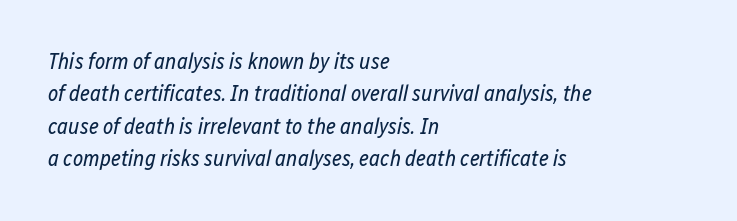
Caption: standard tracking, unaltered. Slant detected: the letters are inclined. Layout note: lines flush left. Has an underline been added? It has not. A quiet, ordinary-to-light weight characterises the typeface. Vertically, the passage feels balanced, rows spaced as you'd expect.
